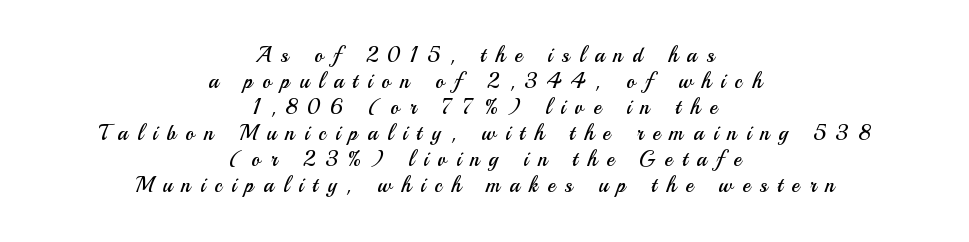
{"bold": "no", "underline": "no", "align": "center", "line_spacing_ratio": 1.24, "letter_spacing": "wide", "letter_spacing_em": 0.46, "glyph_px": 21}
